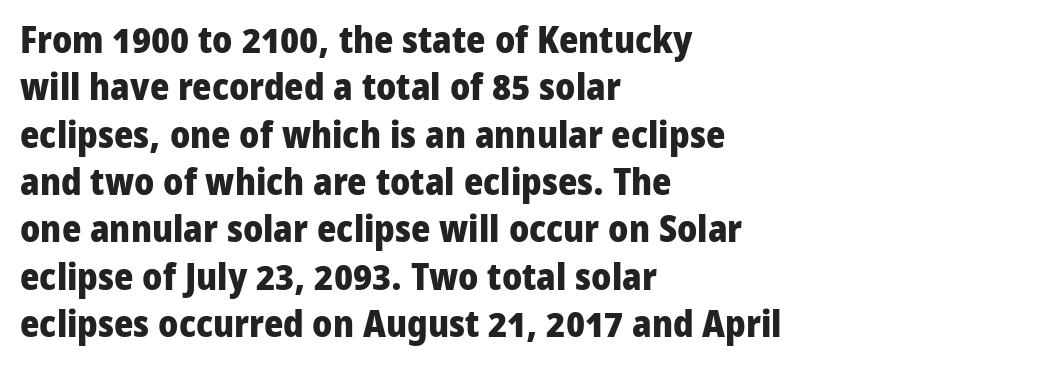
Q: Is the text bold? A: Yes.
Q: Is the text italic (slanted)? A: No, it is upright.
Q: Is the typeface a serif or a sans-serif typeface? A: Sans-serif.
Q: Is the text underlined? A: No.
Q: How is the paragraph aligned? A: Left-aligned.
Q: Is the spacing between letters normal or unusually wide? A: Normal.
Q: Is the spacing between lines tight, normal or loose? A: Normal.
Q: Width (condensed, normal, or wide)? A: Normal.
Q: Stroke contrast? A: Low.
Q: x-height? A: Medium.
Q: Monospaced? A: No.
